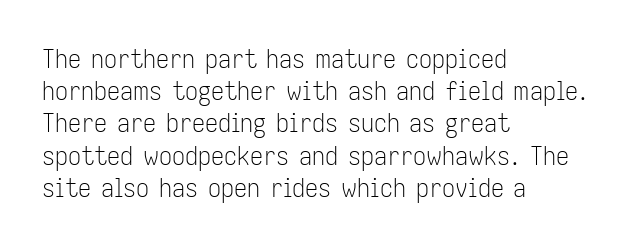
No letter is thick-stroked: the sample isn't bold. The lettering stays uniformly vertical, giving the passage a roman look. This sample uses plain, unmodified letter spacing. These lines stack with their left ends in a neat column. The gap between lines stays unmarked.
